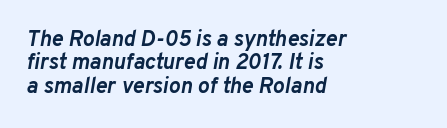
Students, note that the glyphs here touch the page at normal intervals. These lines huddle together more closely than default settings would place them. Check the space under the baseline: it is left empty. There's an unmistakable incline to the writing here. Caption: multi-line text, flush left, ragged right.
